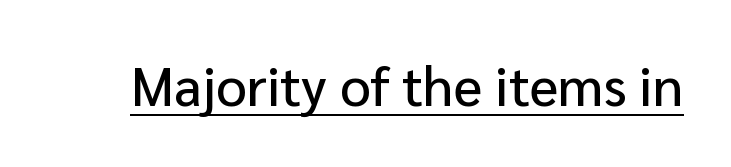
The image shows 54 px sans-serif type, upright; set normal letter spacing, underlined; low stroke contrast and a medium x-height.
